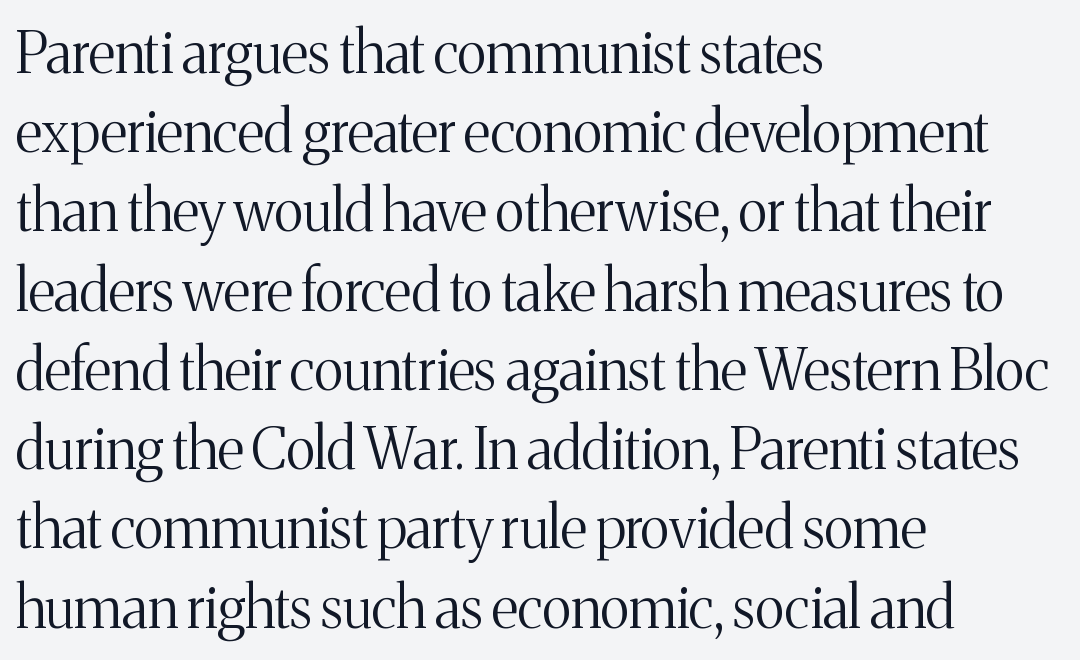
{"serif": "yes", "italic": "no", "bold": "no", "weight": "light", "width": "normal", "stroke_contrast": "medium", "x_height": "medium", "monospaced": "no", "underline": "no", "align": "left", "line_spacing": "normal", "line_spacing_ratio": 1.39, "letter_spacing": "normal", "letter_spacing_em": 0.0, "glyph_px": 57}
